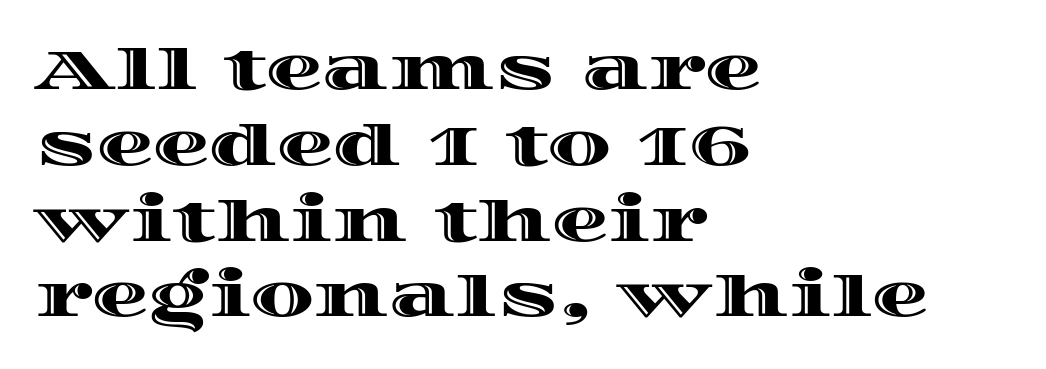
A classic flush-left, rag-right setting is used for this passage. Only glyphs here, with clear space below each row. Posture: straight, roman, zero tilt. This sample keeps an unexceptional amount of space between lines. Each letter keeps its own natural width here, so spacing adapts to shape. In terms of letterspacing, this is plain default setting.
